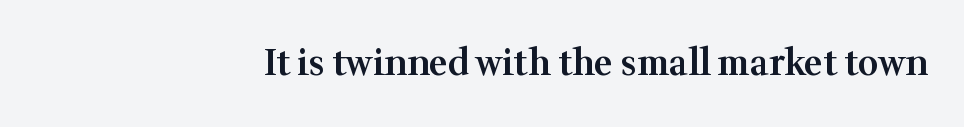
The image shows 36 px semibold serif type, upright; set right-aligned, normal letter spacing, not underlined; medium stroke contrast and a medium x-height.
